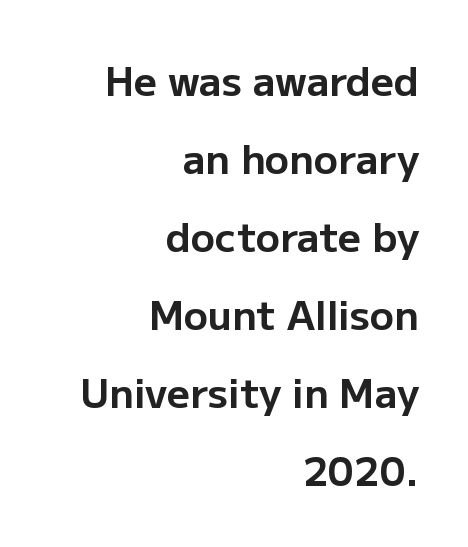
Q: Is the text bold? A: Yes.
Q: Is the text italic (slanted)? A: No, it is upright.
Q: Is the typeface a serif or a sans-serif typeface? A: Sans-serif.
Q: Is the text underlined? A: No.
Q: How is the paragraph aligned? A: Right-aligned.
Q: Is the spacing between letters normal or unusually wide? A: Normal.
Q: Is the spacing between lines tight, normal or loose? A: Loose.
Q: Width (condensed, normal, or wide)? A: Normal.
Q: Stroke contrast? A: Low.
Q: x-height? A: Medium.
Q: Monospaced? A: No.
